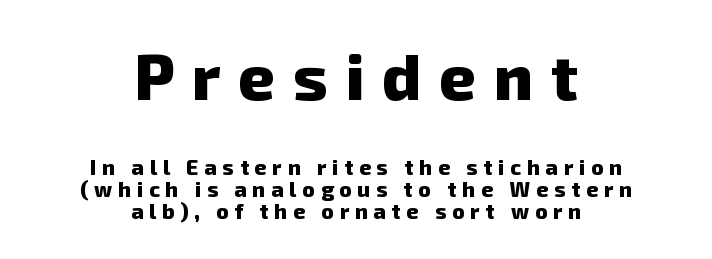
Look at the tracking — it's clearly loosened, letters drifting apart. Horizontal alignment here is central, giving a formal, balanced look. Nothing sits at the stroke ends, so this counts as sans-serif. Its strokes are broad and dark, the hallmark of bold type.
